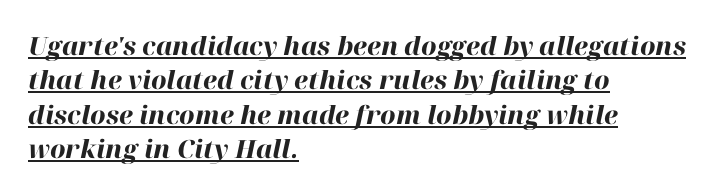
Whoever set this chose a conventional vertical rhythm. Pretty heavy lettering here — definitely bold. One-word summary of the alignment: left. Nothing unusual about the tracking: characters are spaced as the font intends. Does a line run under the words? Yes, clearly. There's an unmistakable incline to the writing here.
